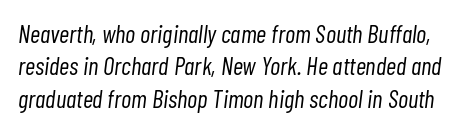
{"italic": "yes", "lean": "right", "slant_degrees": 7, "bold": "no", "underline": "no", "line_spacing": "normal", "line_spacing_ratio": 1.3, "letter_spacing": "normal", "letter_spacing_em": 0.0, "glyph_px": 25}
